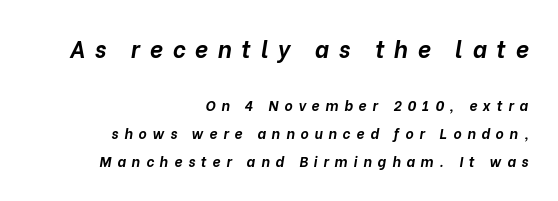
The image shows 23 px bold type, italic (leaning right); set right-aligned, loose line spacing (1.99x), unusually wide letter spacing (+0.42 em), not underlined; the first (top) block is 1.64x larger.
